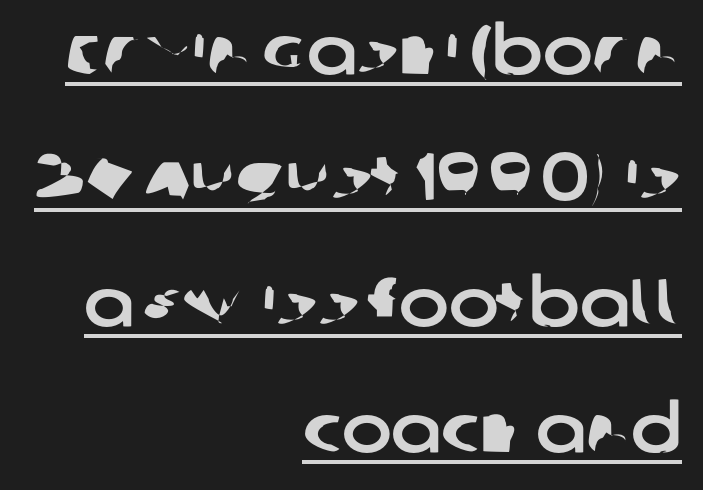
Think of a printed novel: that variable character pitch is what you see here. Nobody touched the tracking dial on this one. This sample uses a sans-serif face. Underline: present.
